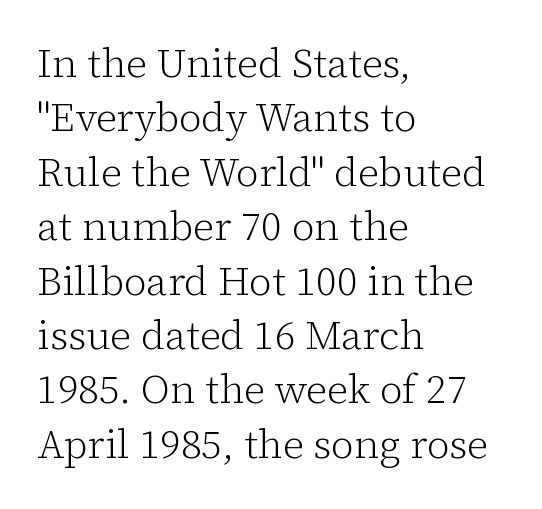
{"serif": "yes", "italic": "no", "bold": "no", "weight": "light", "width": "normal", "stroke_contrast": "low", "x_height": "medium", "monospaced": "no", "underline": "no", "align": "left", "line_spacing": "normal", "line_spacing_ratio": 1.36, "letter_spacing": "normal", "letter_spacing_em": 0.0, "glyph_px": 40}
